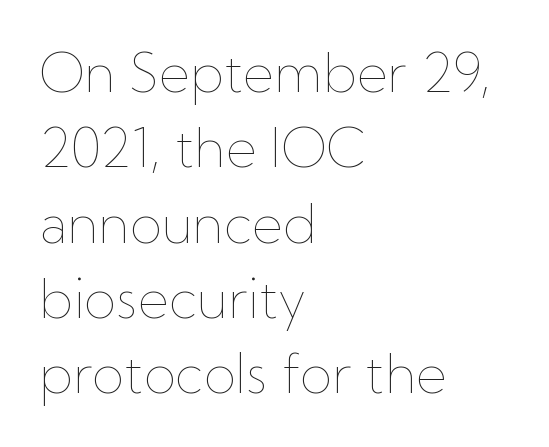
Q: Is the text bold? A: No.
Q: Is the text italic (slanted)? A: No, it is upright.
Q: Is the text underlined? A: No.
Q: How is the paragraph aligned? A: Left-aligned.
Q: Is the spacing between letters normal or unusually wide? A: Normal.
Q: Is the spacing between lines tight, normal or loose? A: Normal.
Q: Width (condensed, normal, or wide)? A: Normal.
Q: Stroke contrast? A: Low.
Q: x-height? A: Medium.
Q: Monospaced? A: No.
